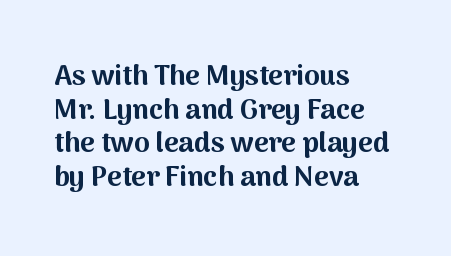
What stands out about the letter spacing? Nothing — it is the standard amount. Anything drawn beneath the words? Only blank space. Posture: upright roman. Caption: bold face, heavy strokes.
